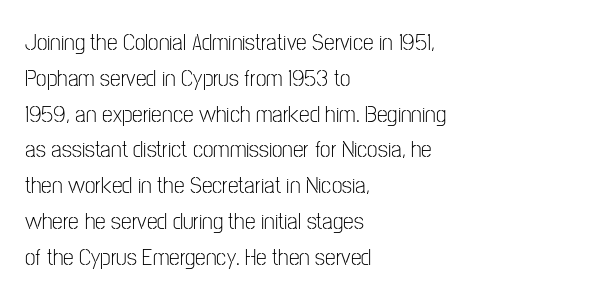
The setting favours the left margin, as ordinary paragraphs usually do. Upright lettering throughout. Letter spacing: default. No chunkiness to these letters — they're not bold.
